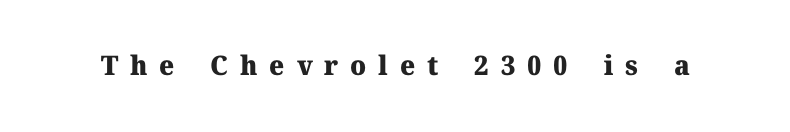
The image shows 27 px bold type, upright; set unusually wide letter spacing (+0.44 em), not underlined.
